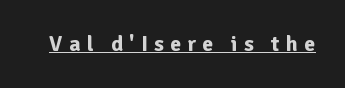
{"italic": "no", "bold": "yes", "underline": "yes", "letter_spacing": "wide", "letter_spacing_em": 0.29, "glyph_px": 22}
